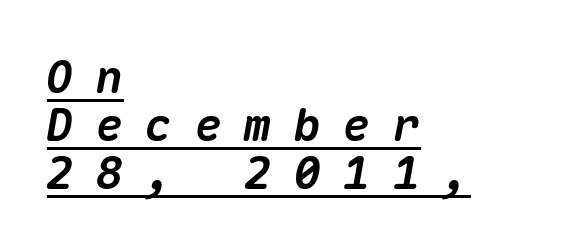
{"italic": "yes", "lean": "right", "slant_degrees": 10, "bold": "yes", "weight": "heavy", "width": "normal", "stroke_contrast": "medium", "x_height": "medium", "monospaced": "yes", "underline": "yes", "align": "left", "line_spacing": "tight", "line_spacing_ratio": 1.07, "letter_spacing": "wide", "letter_spacing_em": 0.5, "glyph_px": 45}
